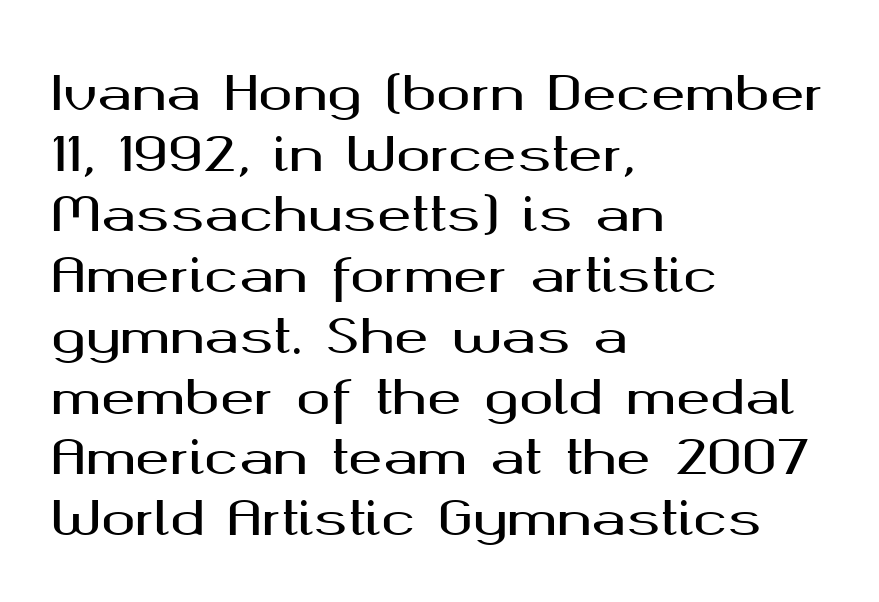
{"serif": "no", "italic": "no", "width": "wide", "stroke_contrast": "medium", "x_height": "medium", "monospaced": "no", "underline": "no", "align": "left", "line_spacing": "normal", "line_spacing_ratio": 1.32, "letter_spacing": "normal", "letter_spacing_em": 0.0, "glyph_px": 46}
